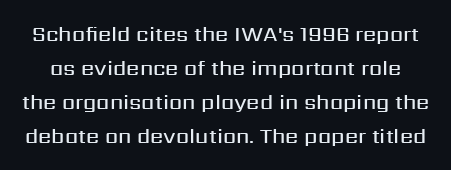
Lines of text with bare space underneath. Tracking value appears to be zero — textbook default spacing. A bit beefed up — I'd call it semibold rather than bold. The vertical gap from one line to the next is medium. A typesetter would mark this as roman, not italic.
